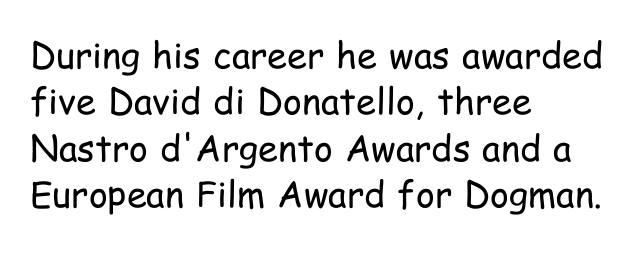
The image shows 36 px regular-weight, condensed sans-serif type, upright; set left-aligned, normal line spacing (1.29x), normal letter spacing, not underlined; low stroke contrast and a medium x-height.
